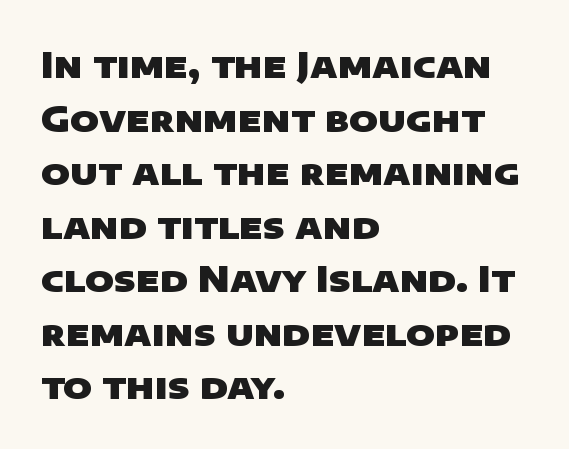
{"serif": "no", "bold": "yes", "weight": "heavy", "width": "wide", "stroke_contrast": "low", "x_height": "large", "monospaced": "no", "underline": "no", "align": "left", "line_spacing": "normal", "line_spacing_ratio": 1.53, "letter_spacing": "normal", "letter_spacing_em": 0.0, "glyph_px": 35}
